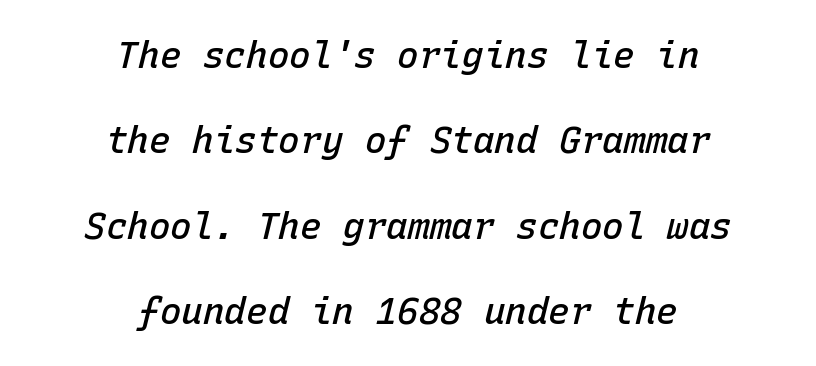
The glyphs look as if they've been sheared to an angle. Fixed-width glyphs throughout — classic coding-font behaviour. Compared with typical paragraphs, the rows here are farther apart. Underline: absent.
